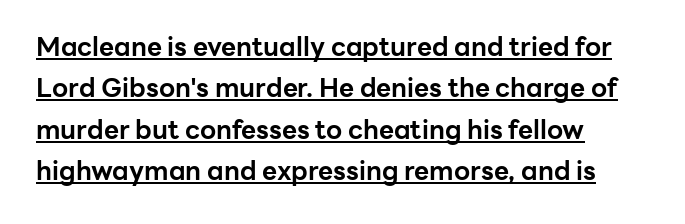
Every character sits straight up, as roman type does. The sample's only ornament is a line tracing under the words. The text block is weighted toward the left margin, trailing off unevenly rightward. The sample has been set heavy, in full bold. What's the leading like? Ordinary, nothing unusual.
